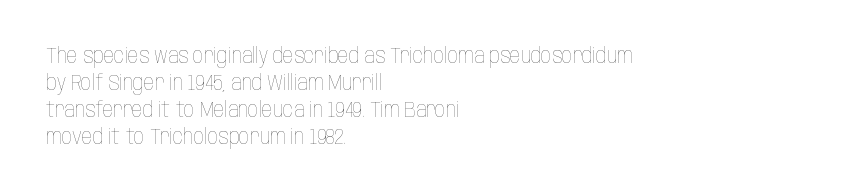
{"italic": "no", "bold": "no", "underline": "no", "align": "left", "line_spacing": "normal", "line_spacing_ratio": 1.28, "letter_spacing": "normal", "letter_spacing_em": 0.0, "glyph_px": 21}
